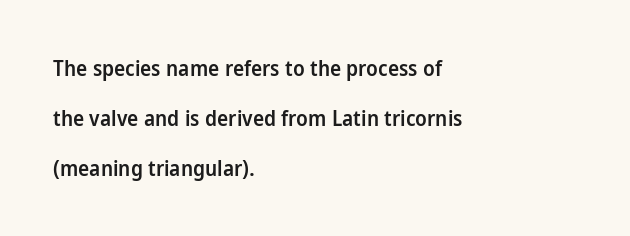
Q: Is the text bold? A: Semi-bold.
Q: Is the text italic (slanted)? A: No, it is upright.
Q: Is the text underlined? A: No.
Q: How is the paragraph aligned? A: Left-aligned.
Q: Is the spacing between letters normal or unusually wide? A: Normal.
Q: Is the spacing between lines tight, normal or loose? A: Loose.
